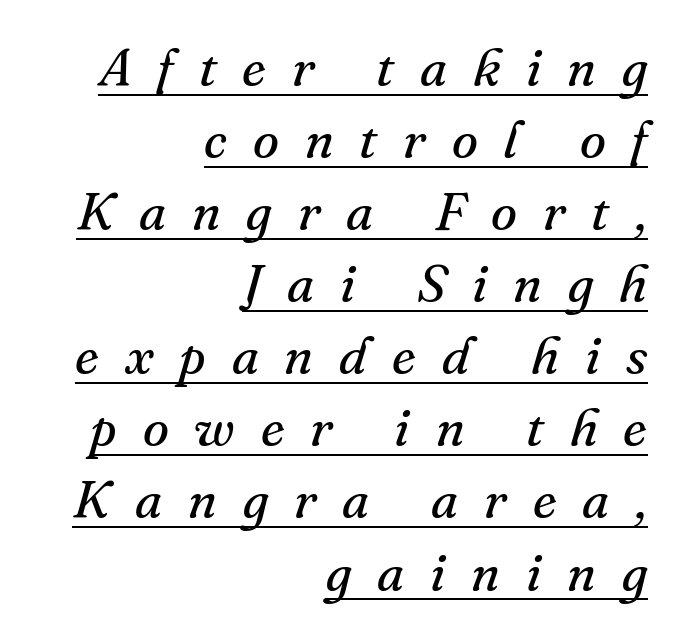
Q: Is the text bold? A: No.
Q: Is the text italic (slanted)? A: Yes, it leans right by about 16 degrees.
Q: Is the typeface a serif or a sans-serif typeface? A: Serif.
Q: Is the text underlined? A: Yes.
Q: How is the paragraph aligned? A: Right-aligned.
Q: Is the spacing between letters normal or unusually wide? A: Unusually wide.
Q: Is the spacing between lines tight, normal or loose? A: Normal.
Q: Width (condensed, normal, or wide)? A: Normal.
Q: Stroke contrast? A: Medium.
Q: x-height? A: Small.
Q: Monospaced? A: No.
